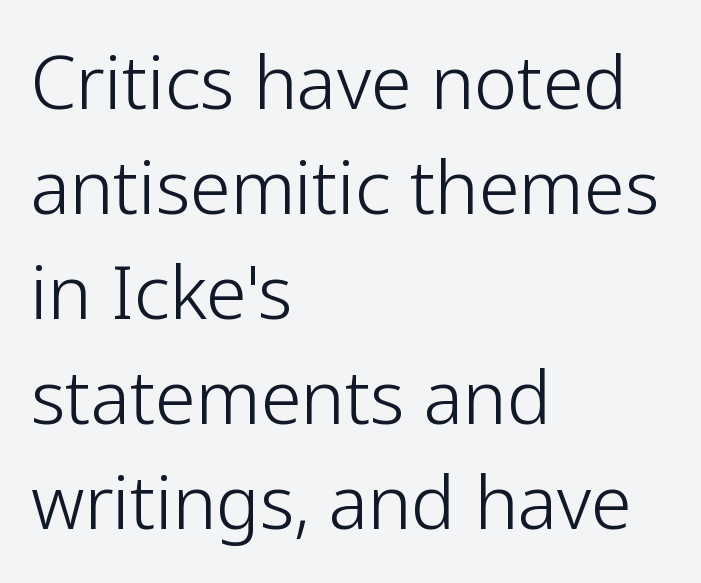
{"serif": "no", "italic": "no", "bold": "no", "weight": "light", "width": "normal", "stroke_contrast": "low", "x_height": "medium", "monospaced": "no", "underline": "no", "align": "left", "line_spacing": "normal", "line_spacing_ratio": 1.44, "letter_spacing": "normal", "letter_spacing_em": 0.0, "glyph_px": 73}
